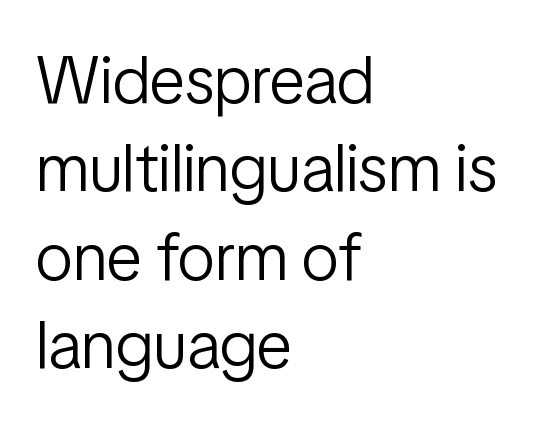
The image shows 67 px light, condensed sans-serif type, upright; set left-aligned, normal line spacing (1.32x), normal letter spacing, not underlined; low stroke contrast and a medium x-height.
